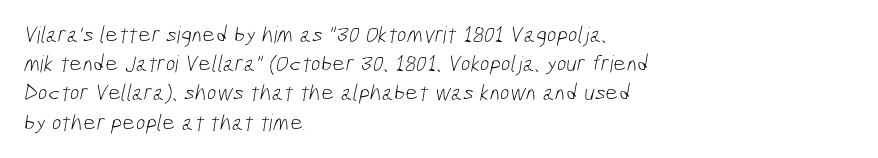
Q: Is the text bold? A: No.
Q: Is the text underlined? A: No.
Q: How is the paragraph aligned? A: Left-aligned.
Q: Is the spacing between letters normal or unusually wide? A: Normal.
Q: Is the spacing between lines tight, normal or loose? A: Normal.
